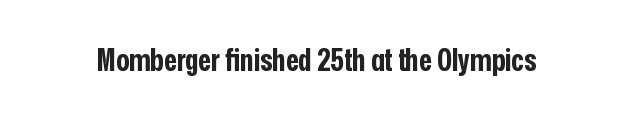
{"serif": "no", "italic": "no", "bold": "yes", "weight": "bold", "width": "condensed", "stroke_contrast": "low", "x_height": "medium", "monospaced": "no", "underline": "no", "letter_spacing": "normal", "letter_spacing_em": 0.0, "glyph_px": 31}
